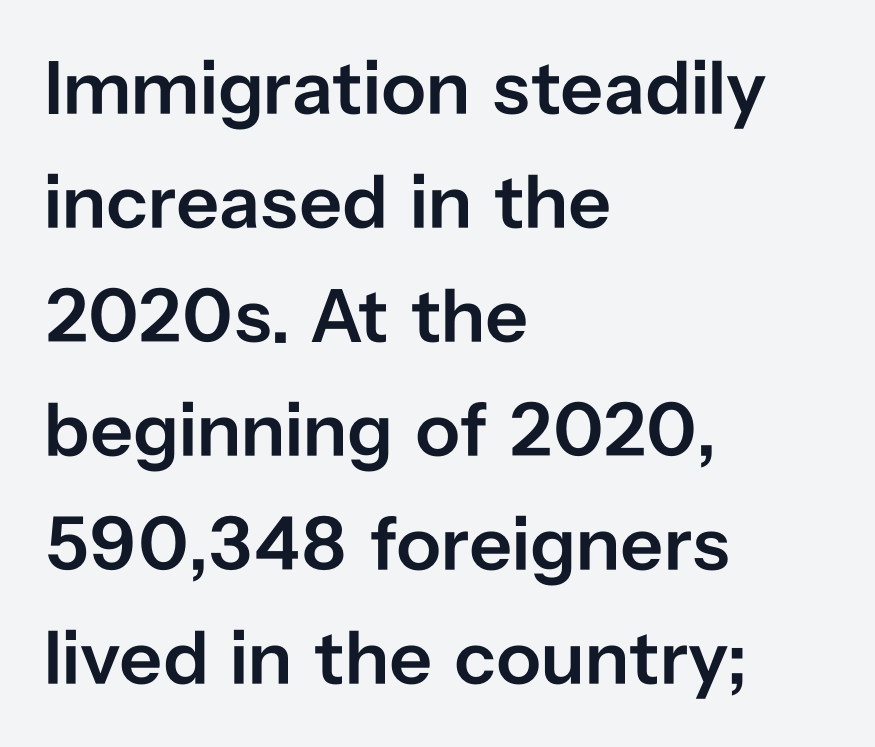
Q: Is the text bold? A: Semi-bold.
Q: Is the text italic (slanted)? A: No, it is upright.
Q: Is the typeface a serif or a sans-serif typeface? A: Sans-serif.
Q: Is the text underlined? A: No.
Q: How is the paragraph aligned? A: Left-aligned.
Q: Is the spacing between letters normal or unusually wide? A: Normal.
Q: Is the spacing between lines tight, normal or loose? A: Normal.
Q: Width (condensed, normal, or wide)? A: Normal.
Q: Stroke contrast? A: Low.
Q: x-height? A: Medium.
Q: Monospaced? A: No.
